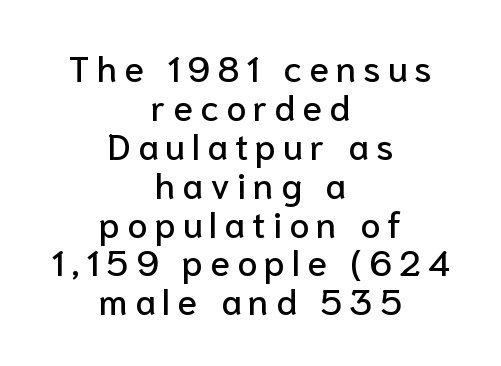
Q: Is the text italic (slanted)? A: No, it is upright.
Q: Is the typeface a serif or a sans-serif typeface? A: Sans-serif.
Q: Is the text underlined? A: No.
Q: How is the paragraph aligned? A: Centered.
Q: Is the spacing between letters normal or unusually wide? A: Unusually wide.
Q: Is the spacing between lines tight, normal or loose? A: Tight.
Q: Width (condensed, normal, or wide)? A: Normal.
Q: Stroke contrast? A: Low.
Q: x-height? A: Medium.
Q: Monospaced? A: No.
